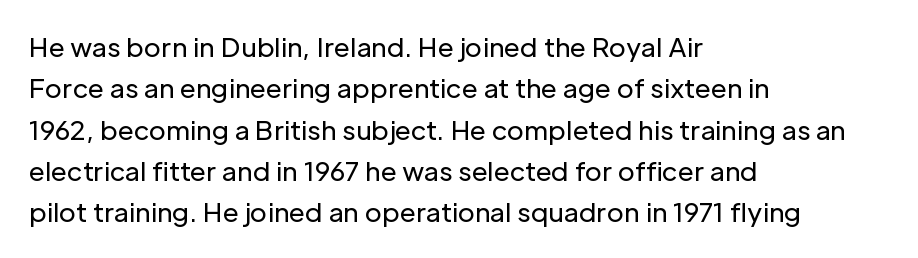
Each stroke keeps to a modest, everyday thickness or less. Whoever set this chose a conventional vertical rhythm. Caption: multi-line text, flush left, ragged right. Underlining? Definitely not there.
